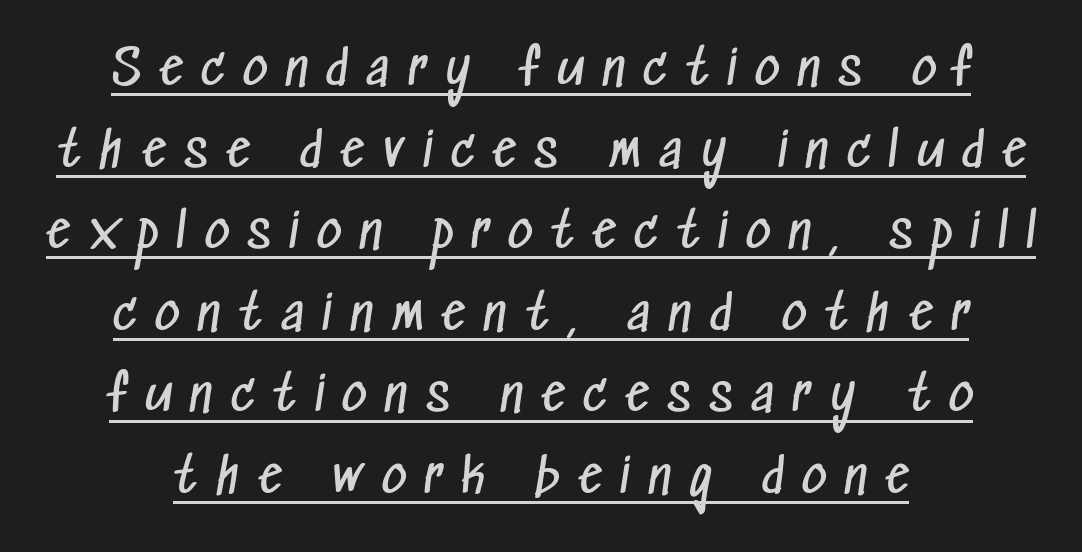
The image shows 48 px regular-weight, condensed sans-serif type; set centered, normal line spacing (1.7x), unusually wide letter spacing (+0.39 em), underlined; low stroke contrast and a medium x-height.
